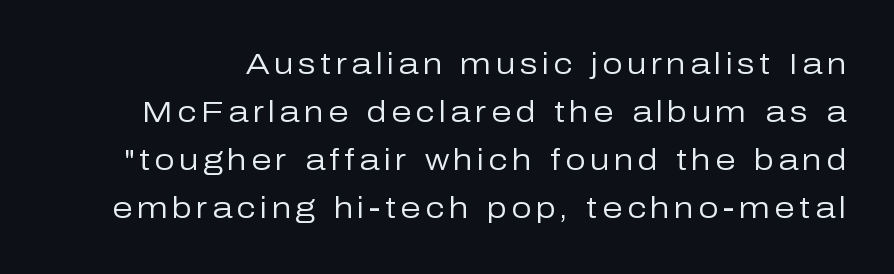
The image shows 29 px regular-weight sans-serif type, upright; set normal line spacing (1.66x), not underlined; low stroke contrast and a medium x-height.
